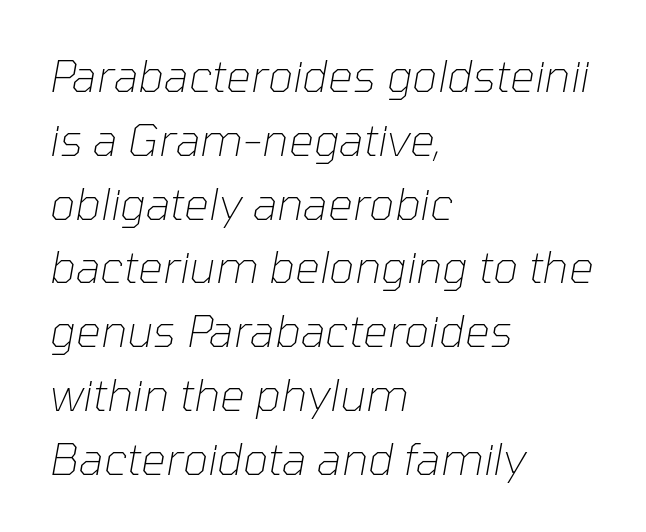
{"italic": "yes", "lean": "right", "slant_degrees": 10, "bold": "no", "weight": "thin", "width": "normal", "stroke_contrast": "low", "x_height": "medium", "monospaced": "no", "underline": "no", "align": "left", "line_spacing": "normal", "line_spacing_ratio": 1.45, "letter_spacing": "normal", "letter_spacing_em": 0.0, "glyph_px": 44}
